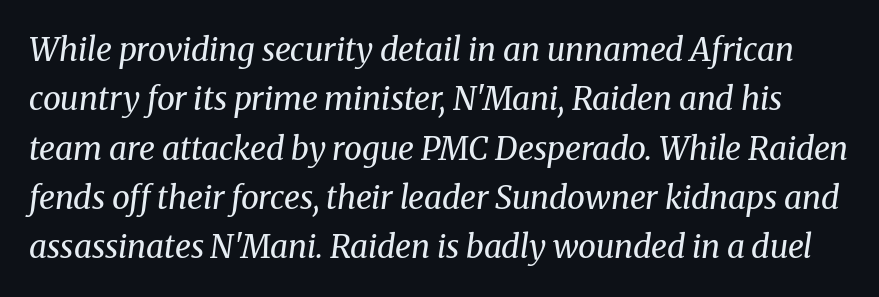
Short note: letters normally spaced. Is the stroke heavy? The answer is a plain regular-or-lighter. Check where the strokes stop: tiny serifs finish them off. Quick note: italic. Proportional: the letters do not fall into vertical columns.
